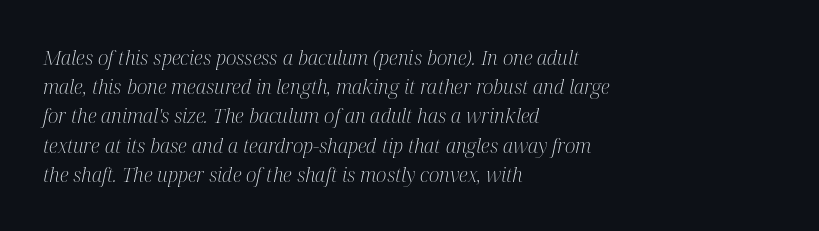
The image shows 20 px text type, italic (leaning right); set left-aligned, normal line spacing (1.46x), normal letter spacing, not underlined.
